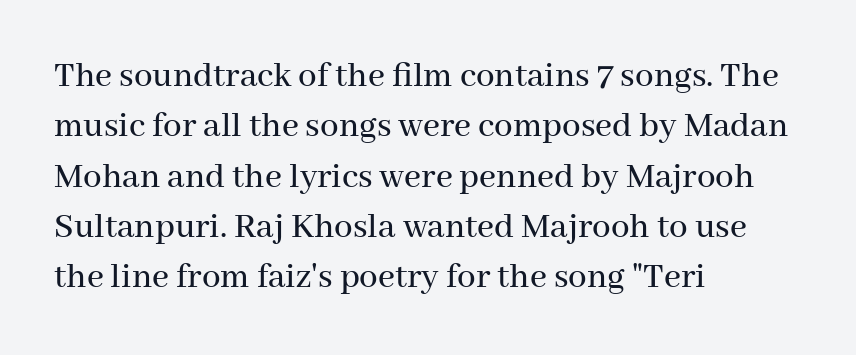
{"serif": "yes", "italic": "no", "width": "normal", "stroke_contrast": "medium", "x_height": "medium", "monospaced": "no", "underline": "no", "align": "left", "line_spacing": "normal", "line_spacing_ratio": 1.36, "letter_spacing": "normal", "letter_spacing_em": 0.0, "glyph_px": 37}
